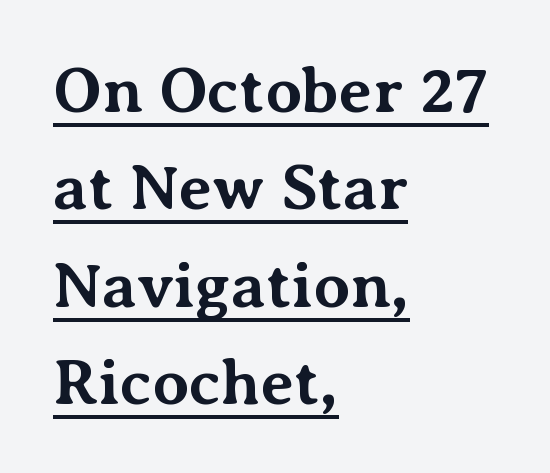
The image shows 65 px bold serif type, upright; set left-aligned, normal line spacing (1.5x), normal letter spacing, underlined; medium stroke contrast and a medium x-height.
